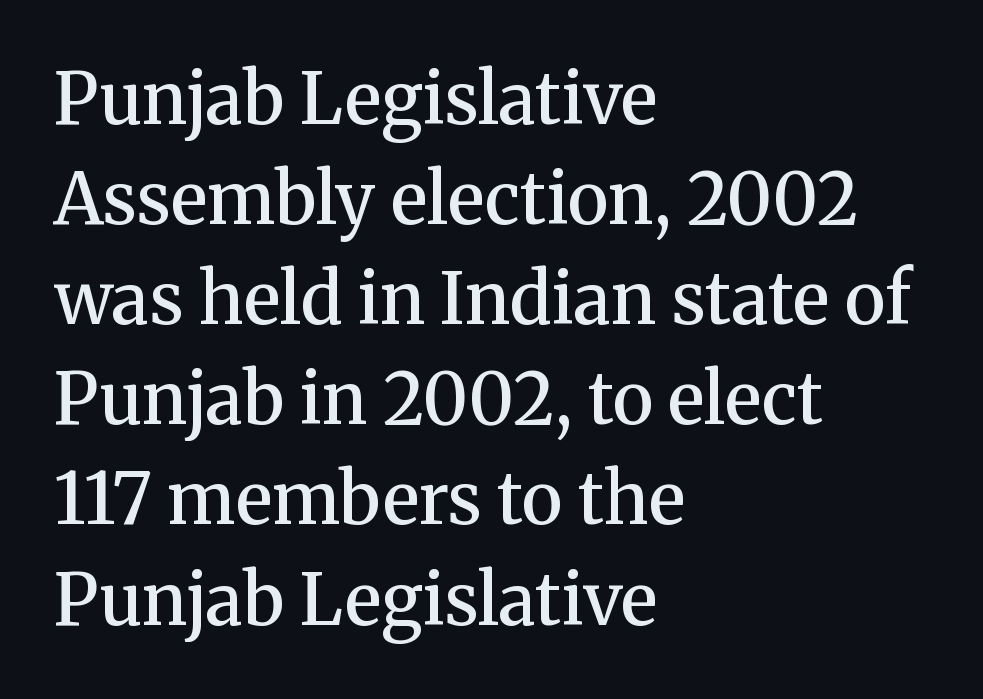
The image shows 71 px semibold serif type, upright; set left-aligned, normal line spacing (1.41x), normal letter spacing, not underlined; medium stroke contrast and a medium x-height.
